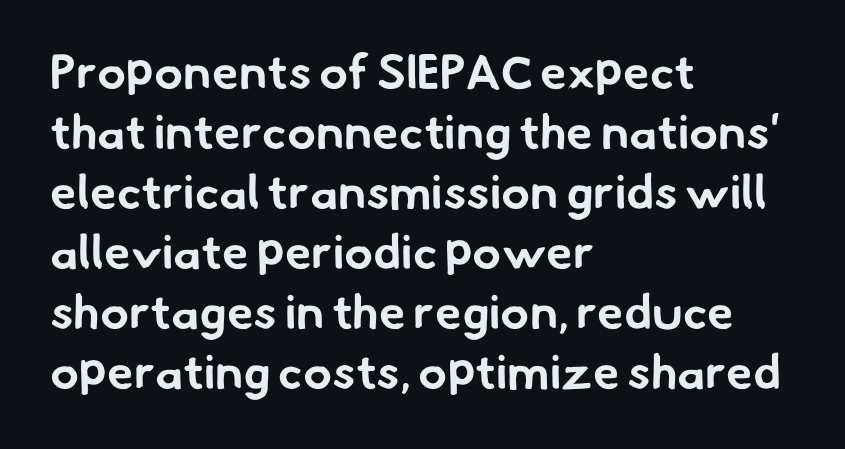
The image shows 48 px bold sans-serif type; set left-aligned, normal line spacing (1.25x), normal letter spacing, not underlined; low stroke contrast and a small x-height.
